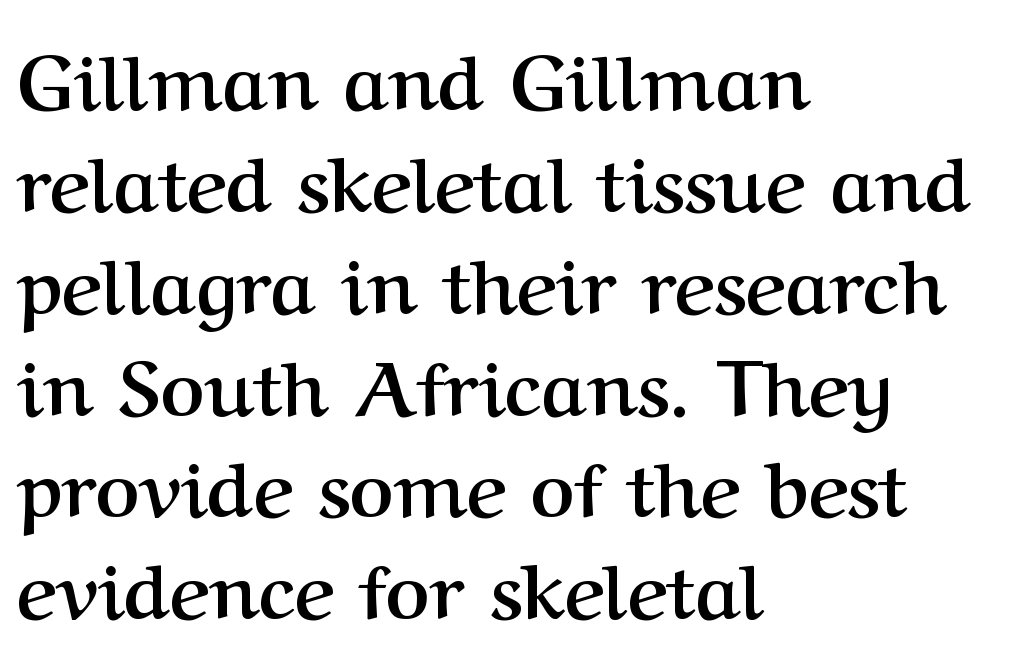
The horizontal fit of the characters is conventional and even. The vertical gap from one line to the next is medium. Which margin do the lines hug? The left one — the right edge is uneven. Decoration check: the copy has no underline. Think of a printed novel: that variable character pitch is what you see here. These lines are composed in type with serifs.
